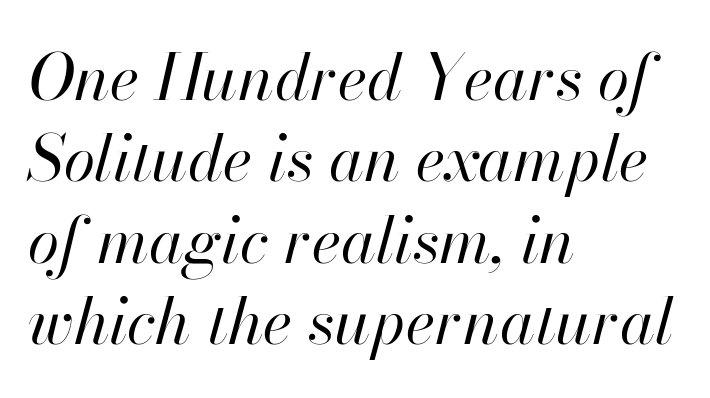
All the whitespace from short lines collects on the right. Summary of vertical rhythm: regular, with standard interline spacing. Anything drawn beneath the words? Only blank space. Posture: slanted.
